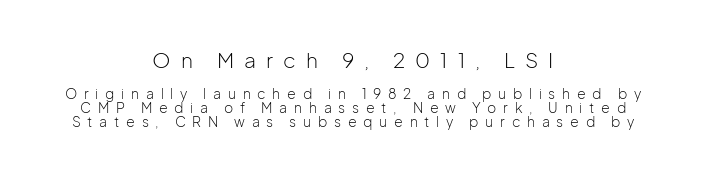
The image shows 21 px text type, upright; set centered, tight line spacing (1.01x), unusually wide letter spacing (+0.48 em), not underlined; the first (top) block is 1.5x larger.
